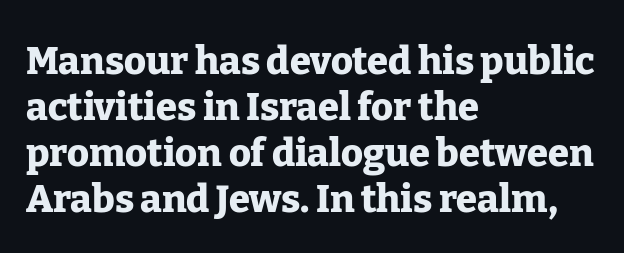
{"serif": "yes", "italic": "no", "bold": "yes", "weight": "heavy", "width": "normal", "stroke_contrast": "low", "x_height": "medium", "monospaced": "no", "underline": "no", "align": "left", "line_spacing_ratio": 1.21, "letter_spacing": "normal", "letter_spacing_em": 0.0, "glyph_px": 38}
